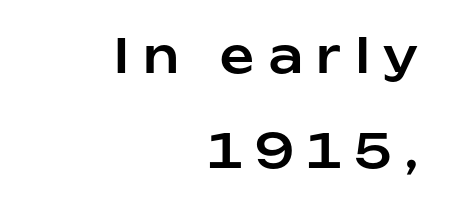
A flush-right, rag-left setting is used for this passage. You could only call the tracking loose — the letters float apart. The passage shown is typed in a proportional face where columns would drift. Type without underlining. The rendering shows plain stroke endings on the letterforms — a sans-serif design. Notice how the stems are strictly vertical — no italics here.
